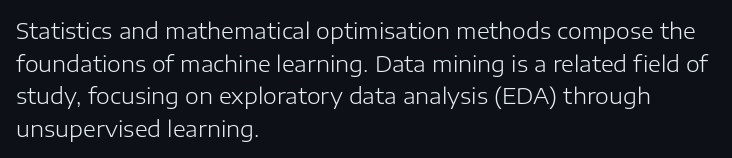
The image shows 22 px text type, upright; set left-aligned, normal line spacing (1.48x), normal letter spacing, not underlined.
